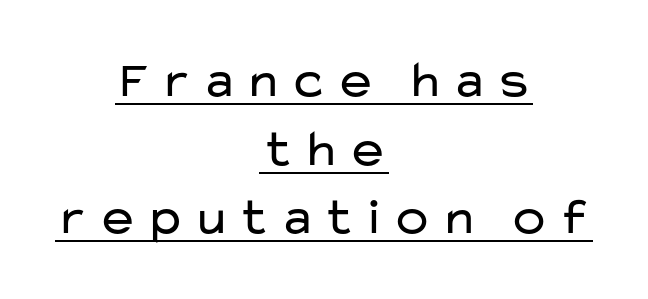
In terms of leading, this rendering sits right in the middle. The typeface has the unassuming heft of standard copy or less. Examine the stroke ends and you'll find no serifs. Each line of the rendering has a horizontal stroke beneath the glyphs. Proportional: the letters do not fall into vertical columns. These lines were composed using upright roman letters.
